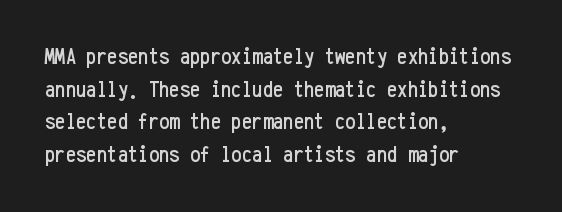
Q: Is the text italic (slanted)? A: No, it is upright.
Q: Is the text underlined? A: No.
Q: How is the paragraph aligned? A: Left-aligned.
Q: Is the spacing between letters normal or unusually wide? A: Normal.
Q: Is the spacing between lines tight, normal or loose? A: Normal.
